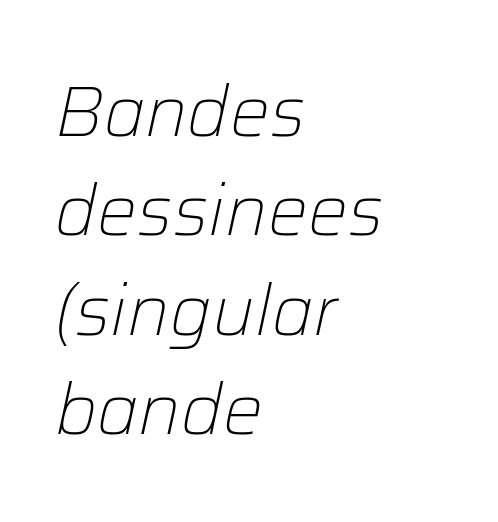
The image shows 71 px light type, italic (leaning right); set left-aligned, normal line spacing (1.4x), normal letter spacing, not underlined; low stroke contrast and a medium x-height.
